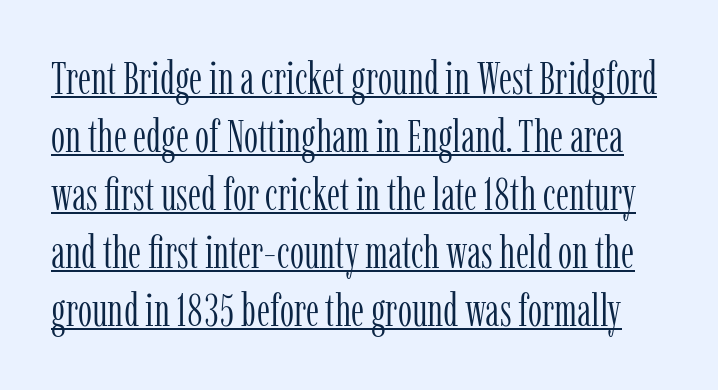
{"serif": "yes", "italic": "no", "bold": "no", "weight": "light", "width": "condensed", "stroke_contrast": "low", "x_height": "medium", "monospaced": "no", "underline": "yes", "line_spacing": "normal", "line_spacing_ratio": 1.29, "letter_spacing": "normal", "letter_spacing_em": 0.0, "glyph_px": 45}
